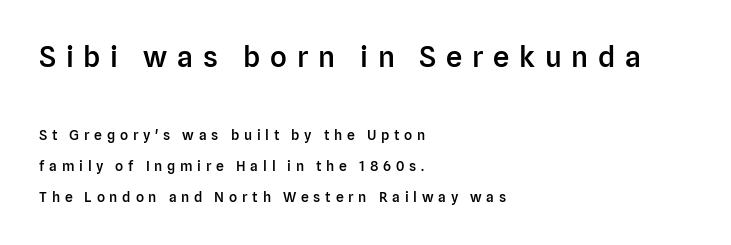
{"serif": "no", "italic": "no", "bold": "semi", "weight": "semibold", "width": "normal", "stroke_contrast": "low", "x_height": "medium", "monospaced": "no", "underline": "no", "align": "left", "line_spacing": "loose", "line_spacing_ratio": 2.2, "letter_spacing": "wide", "letter_spacing_em": 0.34, "larger_block": "first", "size_ratio": 2.07, "glyph_px": 29}
